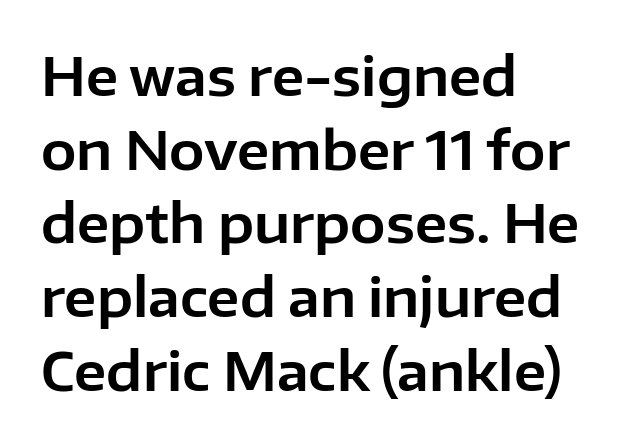
The image shows 53 px sans-serif type, upright; set left-aligned, normal line spacing (1.39x), normal letter spacing, not underlined; low stroke contrast and a medium x-height.
